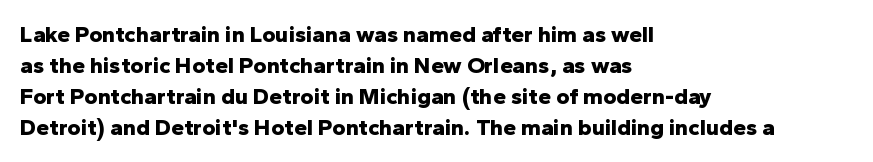
{"italic": "no", "bold": "yes", "underline": "no", "align": "left", "line_spacing": "normal", "line_spacing_ratio": 1.35, "letter_spacing": "normal", "letter_spacing_em": 0.0, "glyph_px": 23}
